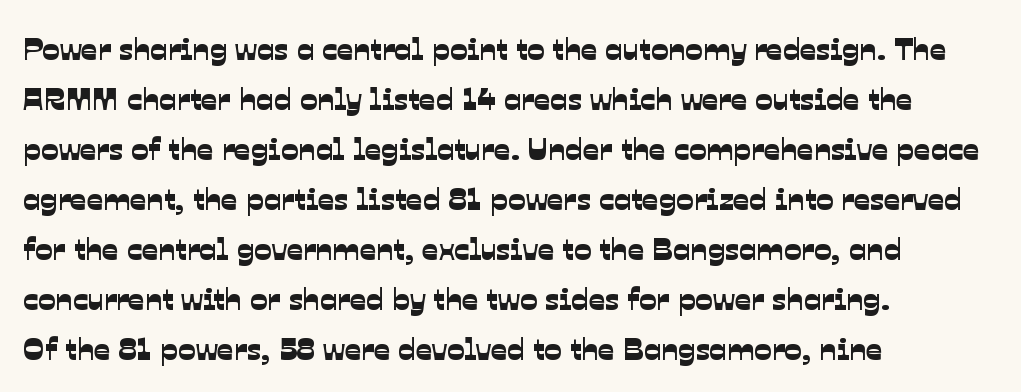
{"serif": "no", "width": "normal", "stroke_contrast": "low", "x_height": "medium", "monospaced": "no", "underline": "no", "align": "left", "line_spacing": "normal", "line_spacing_ratio": 1.56, "letter_spacing": "normal", "letter_spacing_em": 0.0, "glyph_px": 32}
